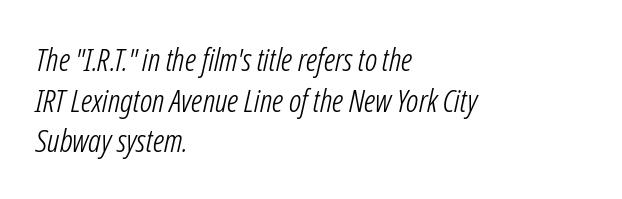
{"italic": "yes", "lean": "right", "slant_degrees": 12, "bold": "no", "weight": "light", "width": "condensed", "stroke_contrast": "low", "x_height": "medium", "monospaced": "no", "underline": "no", "align": "left", "line_spacing": "normal", "line_spacing_ratio": 1.27, "letter_spacing": "normal", "letter_spacing_em": 0.0, "glyph_px": 32}
